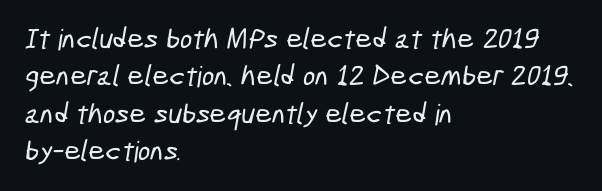
{"serif": "no", "width": "condensed", "stroke_contrast": "low", "x_height": "medium", "monospaced": "no", "underline": "no", "align": "left", "line_spacing": "normal", "line_spacing_ratio": 1.29, "letter_spacing": "normal", "letter_spacing_em": 0.0, "glyph_px": 29}
